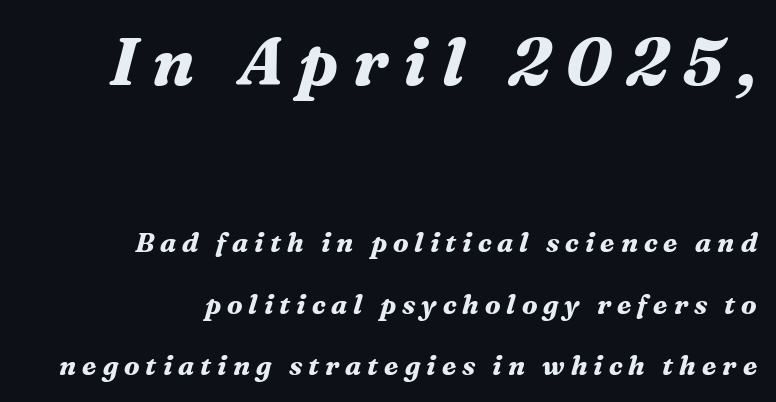
Q: Is the text bold? A: Yes.
Q: Is the text italic (slanted)? A: Yes, it leans right by about 16 degrees.
Q: Is the typeface a serif or a sans-serif typeface? A: Serif.
Q: Is the text underlined? A: No.
Q: How is the paragraph aligned? A: Right-aligned.
Q: Is the spacing between letters normal or unusually wide? A: Unusually wide.
Q: Is the spacing between lines tight, normal or loose? A: Loose.
Q: Which block of text is set in a larger size, the first (top) or the second (bottom)? A: The first (top) one.
Q: Width (condensed, normal, or wide)? A: Normal.
Q: Stroke contrast? A: Medium.
Q: x-height? A: Medium.
Q: Monospaced? A: No.
